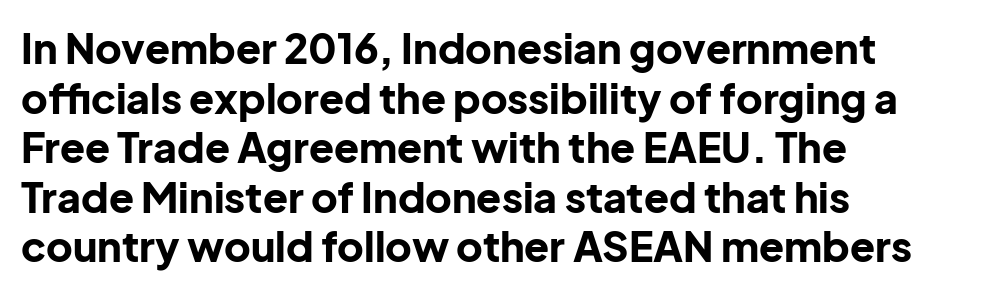
The image shows 41 px bold sans-serif type, upright; set left-aligned, line spacing 1.21x, normal letter spacing, not underlined; low stroke contrast and a medium x-height.
